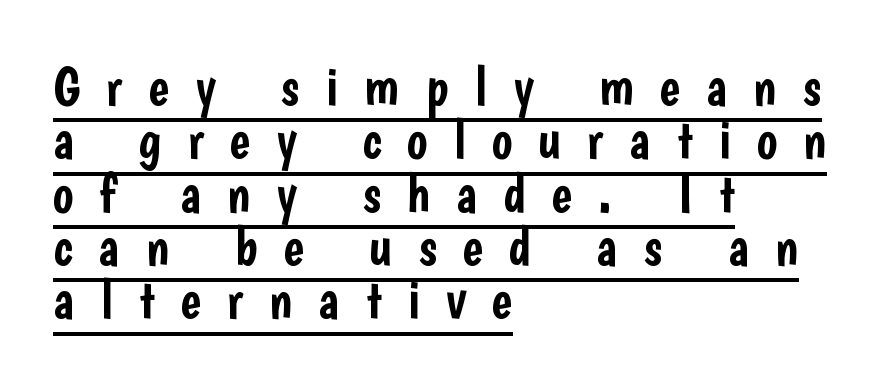
The letters stand upright; this is a roman face. Someone cranked the tracking dial way up on this one. The rendering shows plain stroke endings on the letterforms — a sans-serif design. Horizontal bands of white between lines are thin slivers.
